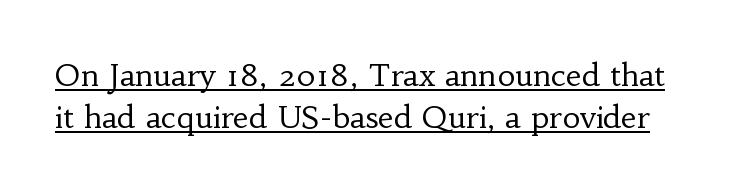
Quick note: not italic, upright. The passage shown is not bold in any degree. Do the characters align in a grid? No, the font is proportional. Students, observe: this is what conventionally led text looks like. This sample uses plain, unmodified letter spacing.
